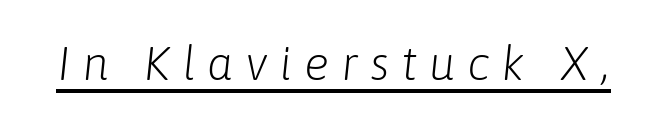
{"italic": "yes", "lean": "right", "slant_degrees": 6, "bold": "no", "weight": "light", "width": "normal", "stroke_contrast": "low", "x_height": "medium", "monospaced": "no", "underline": "yes", "letter_spacing": "wide", "letter_spacing_em": 0.25, "glyph_px": 47}
